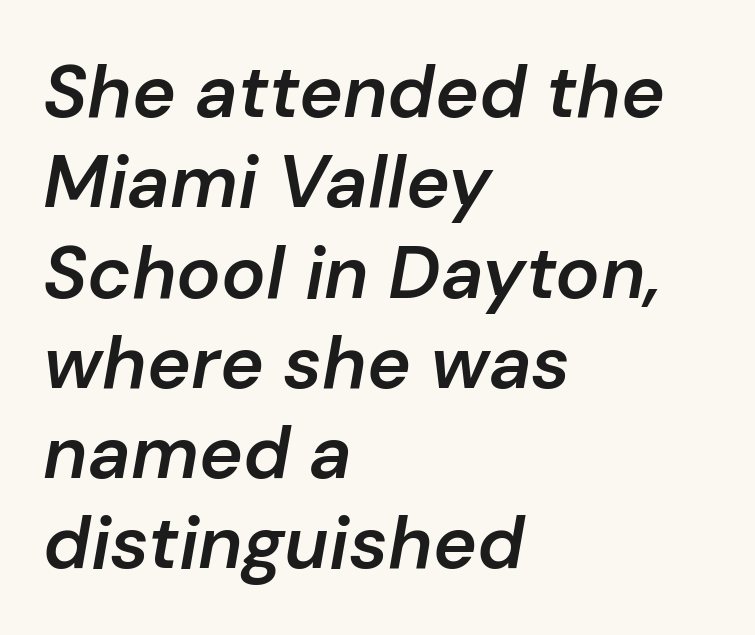
{"italic": "yes", "lean": "right", "slant_degrees": 10, "bold": "semi", "weight": "semibold", "width": "normal", "stroke_contrast": "low", "x_height": "medium", "monospaced": "no", "underline": "no", "align": "left", "line_spacing_ratio": 1.22, "letter_spacing": "normal", "letter_spacing_em": 0.0, "glyph_px": 74}
